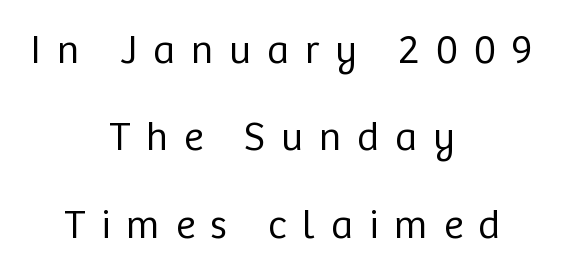
Does the type have serifs? No, each stem ends abruptly. This sample uses expanded letter spacing, leaving extra air between glyphs. No heavy texture on the line: the type isn't bold. The setting favours the middle, as headings and verse often do.
